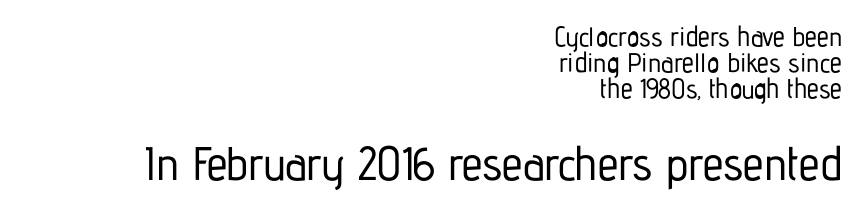
The lines are packed closely together with very little leading. Typesetter's note — lower block bumped up in size, upper block left smaller. The rendering uses natural spacing where letterforms have individual widths. Ascenders rise straight up at ninety degrees. This sample is right-justified, so line beginnings fall wherever the words allow. The type is set solid horizontally, with unmodified tracking.
